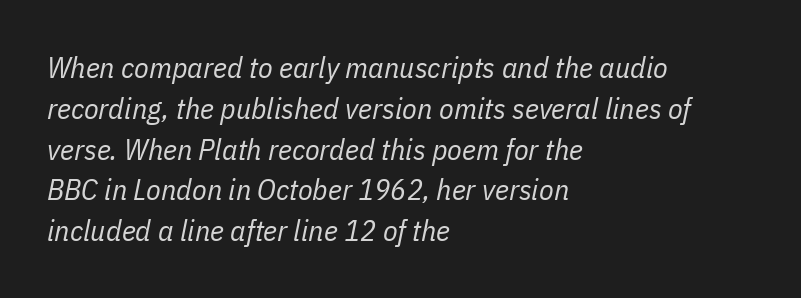
{"italic": "yes", "lean": "right", "slant_degrees": 11, "bold": "no", "weight": "regular", "width": "condensed", "stroke_contrast": "low", "x_height": "medium", "monospaced": "no", "underline": "no", "align": "left", "line_spacing": "normal", "line_spacing_ratio": 1.36, "letter_spacing": "normal", "letter_spacing_em": 0.0, "glyph_px": 30}
